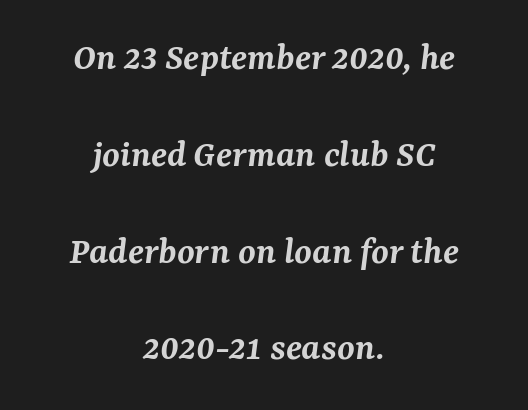
{"serif": "yes", "italic": "yes", "lean": "right", "slant_degrees": 7, "bold": "semi", "weight": "semibold", "width": "normal", "stroke_contrast": "medium", "x_height": "medium", "monospaced": "no", "underline": "no", "align": "center", "line_spacing": "loose", "line_spacing_ratio": 2.42, "letter_spacing": "normal", "letter_spacing_em": 0.0, "glyph_px": 40}
